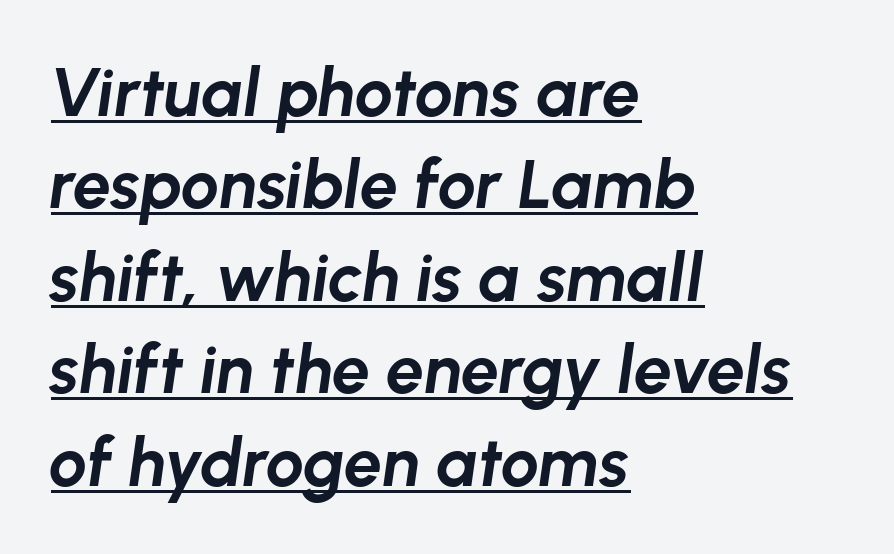
Q: Is the text bold? A: Yes.
Q: Is the text italic (slanted)? A: Yes, it leans right by about 8 degrees.
Q: Is the text underlined? A: Yes.
Q: How is the paragraph aligned? A: Left-aligned.
Q: Is the spacing between letters normal or unusually wide? A: Normal.
Q: Is the spacing between lines tight, normal or loose? A: Normal.
Q: Width (condensed, normal, or wide)? A: Normal.
Q: Stroke contrast? A: Low.
Q: x-height? A: Medium.
Q: Monospaced? A: No.
